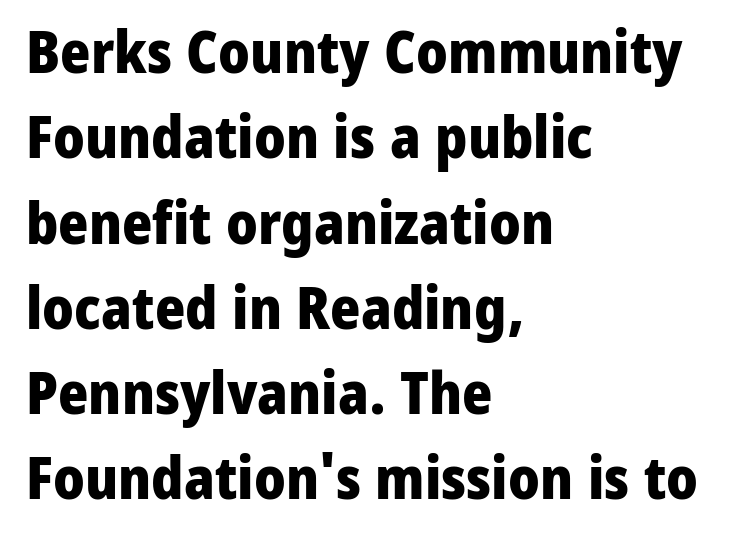
The image shows 58 px heavy sans-serif type, upright; set left-aligned, normal line spacing (1.47x), normal letter spacing, not underlined; low stroke contrast and a medium x-height.
